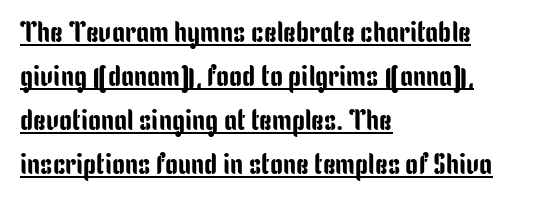
The image shows 29 px condensed sans-serif type, upright; set left-aligned, normal line spacing (1.52x), normal letter spacing, underlined; low stroke contrast and a medium x-height.
